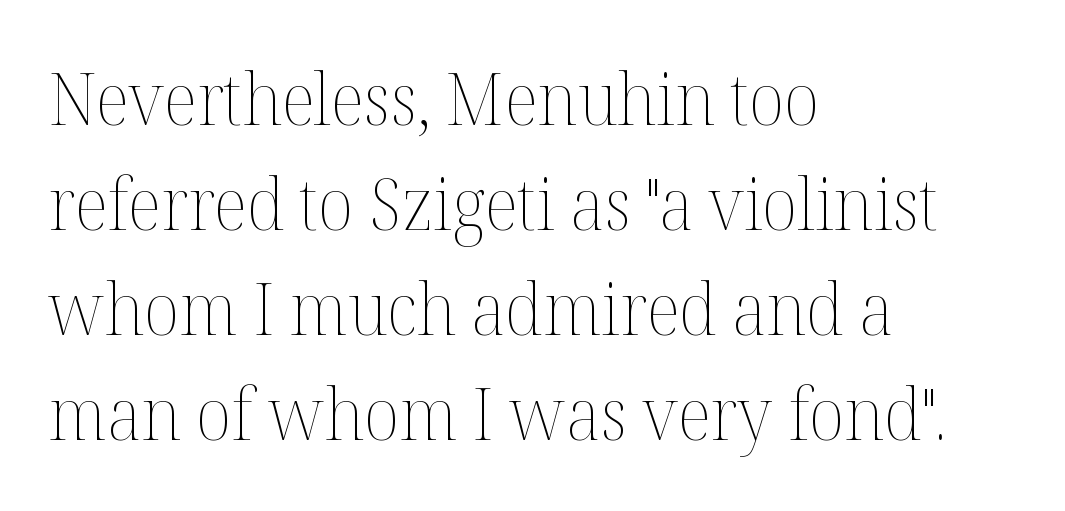
Q: Is the text bold? A: No.
Q: Is the text italic (slanted)? A: No, it is upright.
Q: Is the text underlined? A: No.
Q: How is the paragraph aligned? A: Left-aligned.
Q: Is the spacing between letters normal or unusually wide? A: Normal.
Q: Is the spacing between lines tight, normal or loose? A: Normal.
Q: Width (condensed, normal, or wide)? A: Normal.
Q: Stroke contrast? A: Medium.
Q: x-height? A: Medium.
Q: Monospaced? A: No.
